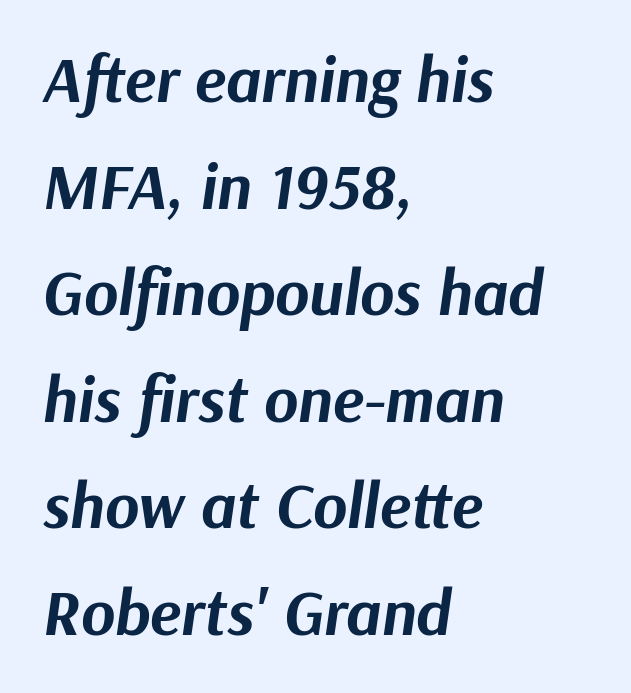
{"italic": "yes", "lean": "right", "slant_degrees": 9, "bold": "yes", "weight": "bold", "width": "normal", "stroke_contrast": "medium", "x_height": "medium", "monospaced": "no", "underline": "no", "align": "left", "line_spacing": "normal", "line_spacing_ratio": 1.64, "letter_spacing": "normal", "letter_spacing_em": 0.0, "glyph_px": 65}
